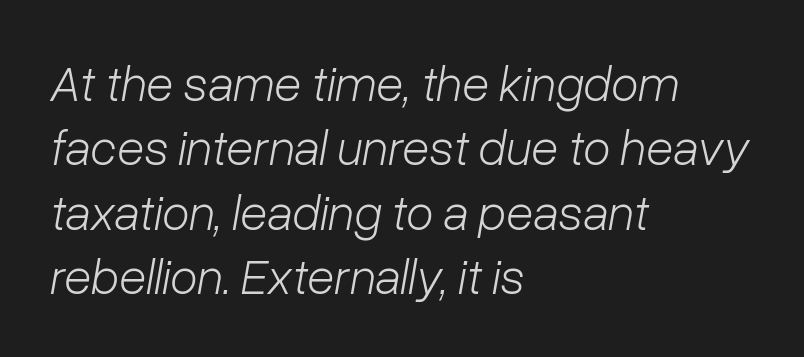
Q: Is the text bold? A: No.
Q: Is the text italic (slanted)? A: Yes, it leans right by about 10 degrees.
Q: Is the text underlined? A: No.
Q: How is the paragraph aligned? A: Left-aligned.
Q: Is the spacing between letters normal or unusually wide? A: Normal.
Q: Is the spacing between lines tight, normal or loose? A: Normal.
Q: Width (condensed, normal, or wide)? A: Normal.
Q: Stroke contrast? A: Low.
Q: x-height? A: Medium.
Q: Monospaced? A: No.
